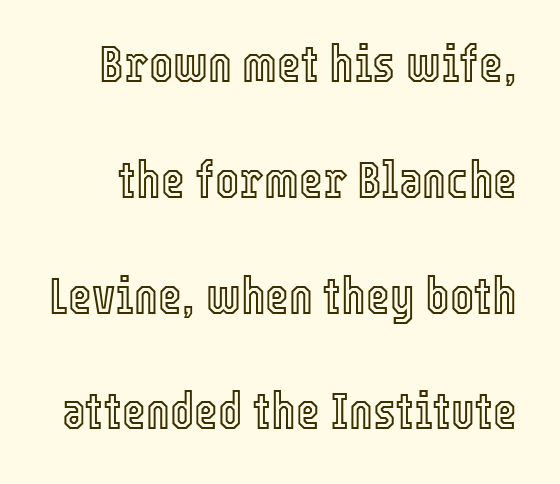
Q: Is the text italic (slanted)? A: No, it is upright.
Q: Is the text underlined? A: No.
Q: Is the spacing between letters normal or unusually wide? A: Normal.
Q: Is the spacing between lines tight, normal or loose? A: Loose.
Q: Width (condensed, normal, or wide)? A: Condensed.
Q: x-height? A: Medium.
Q: Monospaced? A: No.
